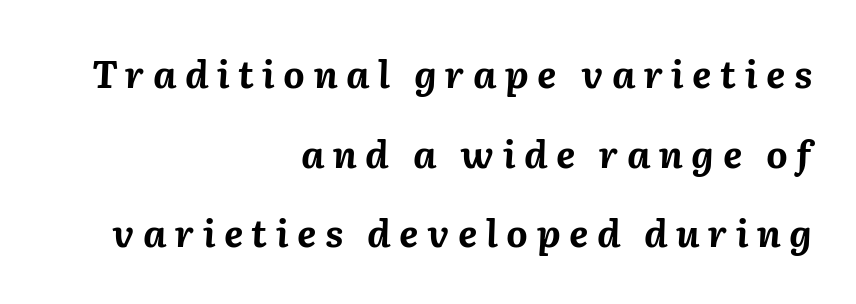
The image shows 37 px bold type, italic (leaning right); set right-aligned, loose line spacing (2.15x), unusually wide letter spacing (+0.23 em), not underlined; medium stroke contrast and a medium x-height.
